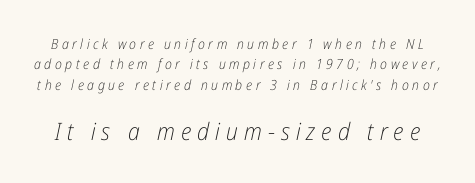
The image shows 24 px text type, italic (leaning right); set normal line spacing (1.45x), unusually wide letter spacing (+0.25 em), not underlined; the second (bottom) block is 1.71x larger.
